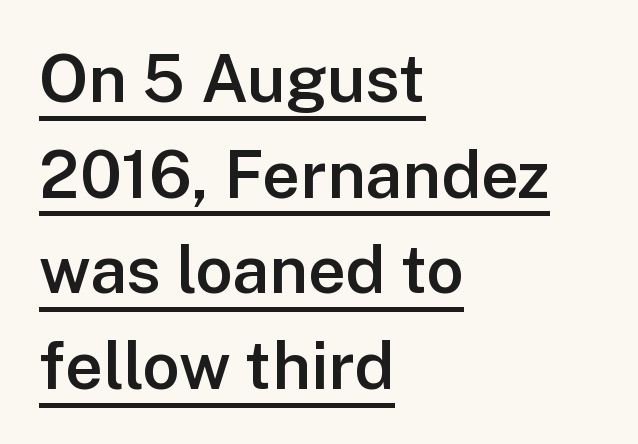
The image shows 66 px semibold sans-serif type, upright; set left-aligned, normal line spacing (1.45x), normal letter spacing, underlined; low stroke contrast and a medium x-height.
